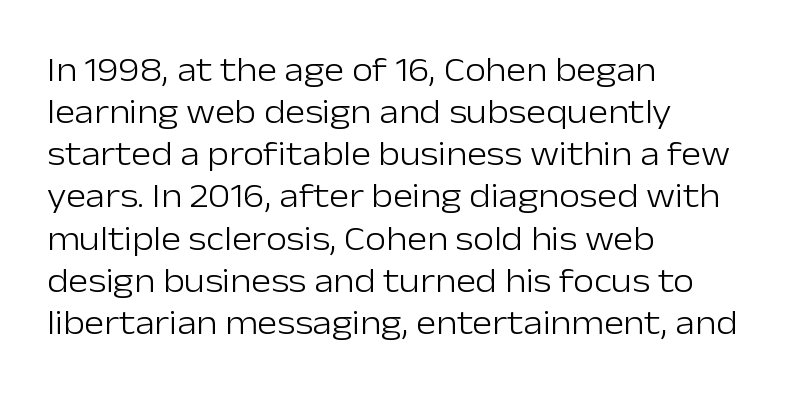
The setting favours the left margin, as ordinary paragraphs usually do. Glance below the letters and you will spot only blank space. A light-to-regular cut is what we see here. Default kerning and tracking; the words read as compact shapes. Spacing verdict: proportional, widths tailored to each character. The glyphs in this specimen are sans serif.
